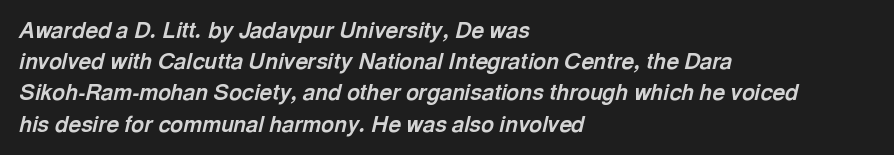
The image shows 22 px bold type, italic (leaning right); set left-aligned, normal line spacing (1.42x), normal letter spacing, not underlined.
